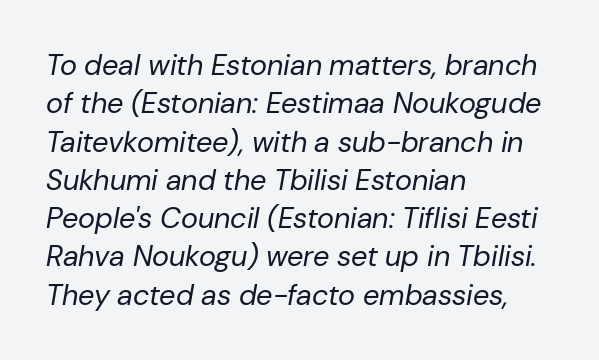
Vertically, the passage feels balanced, rows spaced as you'd expect. Weight class: somewhere from thin through regular. Compared with typical body copy, the letter spacing here is the same. Here the designer chose a conventional face with non-uniform glyph widths. In CSS terms this would be text-align: left.
